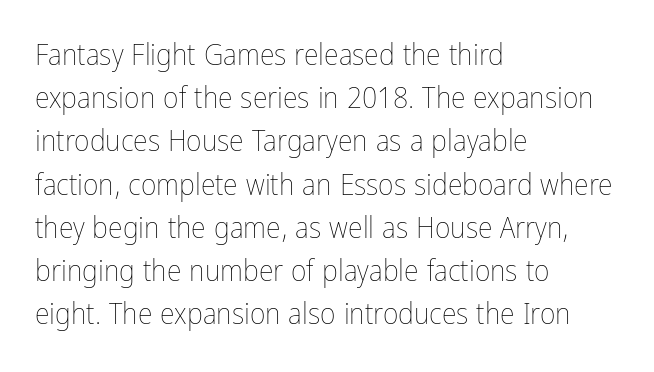
Q: Is the text bold? A: No.
Q: Is the text italic (slanted)? A: No, it is upright.
Q: Is the text underlined? A: No.
Q: How is the paragraph aligned? A: Left-aligned.
Q: Is the spacing between letters normal or unusually wide? A: Normal.
Q: Is the spacing between lines tight, normal or loose? A: Normal.
Q: Width (condensed, normal, or wide)? A: Condensed.
Q: Stroke contrast? A: Low.
Q: x-height? A: Medium.
Q: Monospaced? A: No.
